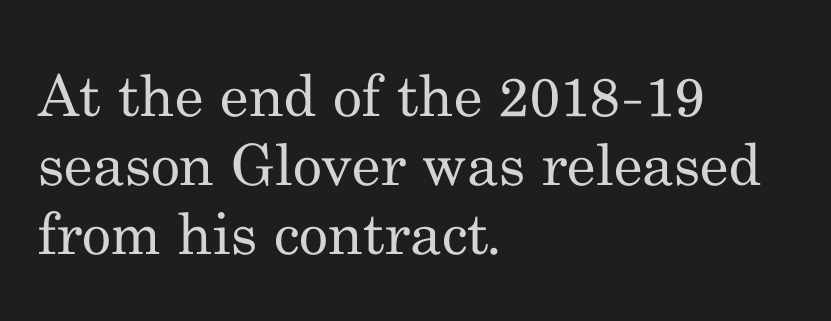
Rendered with straight, roman letterforms. Heaviness? Minimal to ordinary, like unemphasized prose. The passage shown is not underscored anywhere. Which margin do the lines hug? The left one — the right edge is uneven. Inter-character spacing is left at the font's built-in metrics. Character widths vary here, with narrow letters taking less room than wide ones.
